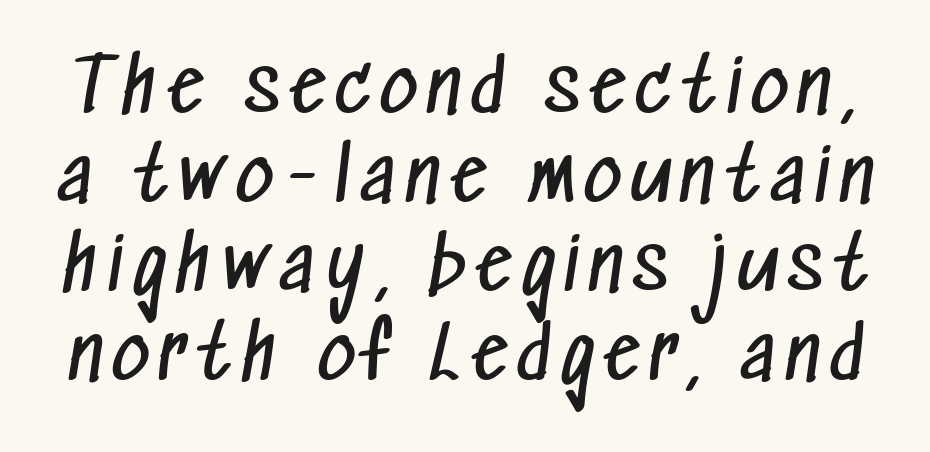
{"serif": "no", "bold": "no", "weight": "regular", "width": "condensed", "stroke_contrast": "low", "x_height": "medium", "monospaced": "no", "underline": "no", "line_spacing_ratio": 1.22, "glyph_px": 73}
